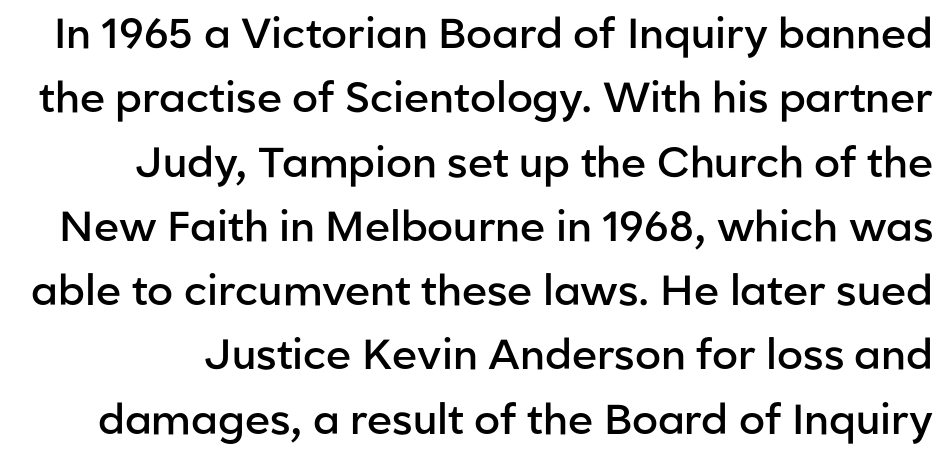
The image shows 42 px semibold sans-serif type, upright; set normal line spacing (1.53x), normal letter spacing, not underlined; low stroke contrast and a medium x-height.
